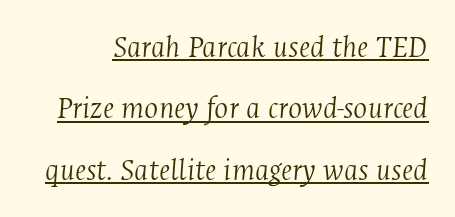
The image shows 33 px light, condensed serif type, italic (leaning right); set line spacing 1.86x, normal letter spacing, underlined; medium stroke contrast and a medium x-height.
